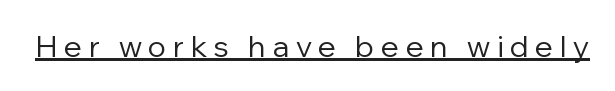
The image shows 30 px regular-weight sans-serif type, upright; set unusually wide letter spacing (+0.22 em), underlined; low stroke contrast and a medium x-height.
